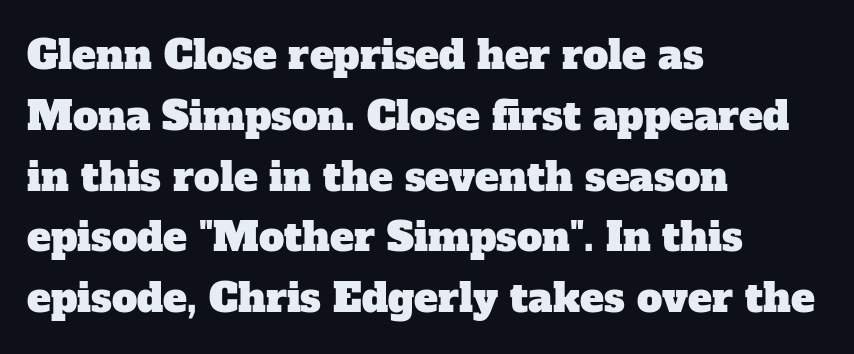
The image shows 40 px serif type; set left-aligned, normal line spacing (1.52x), normal letter spacing, not underlined; low stroke contrast and a medium x-height.
